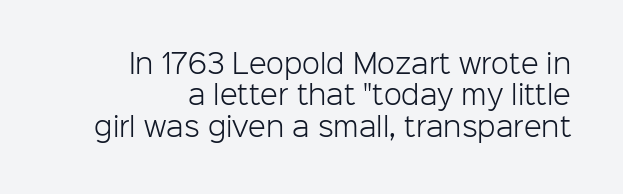
The image shows 26 px text type, upright; set line spacing 1.21x, normal letter spacing, not underlined.
